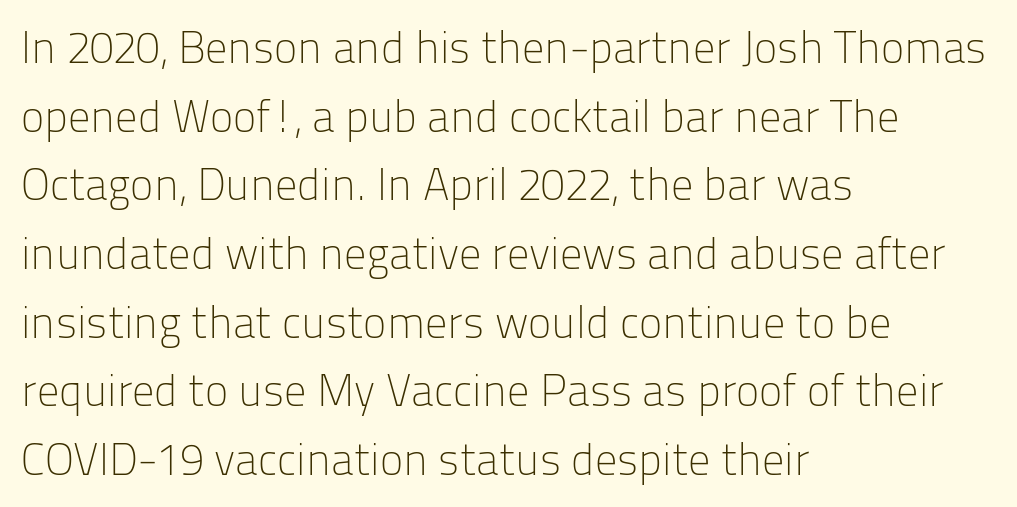
What's the leading like? Ordinary, nothing unusual. This sample has the flowing, uneven cadence of proportional lettering. This is the regular roman posture of the typeface. A typesetter would call this zero additional tracking. A quiet, ordinary-to-light weight characterises the typeface. Horizontally, the lines are justified to the leading edge only.
